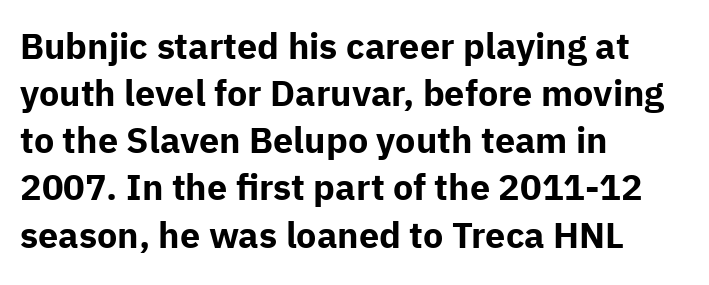
Q: Is the text bold? A: Yes.
Q: Is the text italic (slanted)? A: No, it is upright.
Q: Is the typeface a serif or a sans-serif typeface? A: Sans-serif.
Q: Is the text underlined? A: No.
Q: How is the paragraph aligned? A: Left-aligned.
Q: Is the spacing between letters normal or unusually wide? A: Normal.
Q: Is the spacing between lines tight, normal or loose? A: Normal.
Q: Width (condensed, normal, or wide)? A: Normal.
Q: Stroke contrast? A: Low.
Q: x-height? A: Medium.
Q: Monospaced? A: No.
